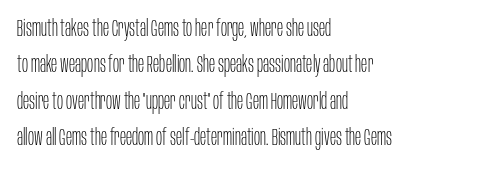
Compared with typical paragraphs, the rows here are spaced about the same. The letterforms sit at book weight or below. Ascenders rise straight up at ninety degrees. The lines are quadded left. Check the space under the baseline: it is left empty. Tracking value appears to be zero — textbook default spacing.
